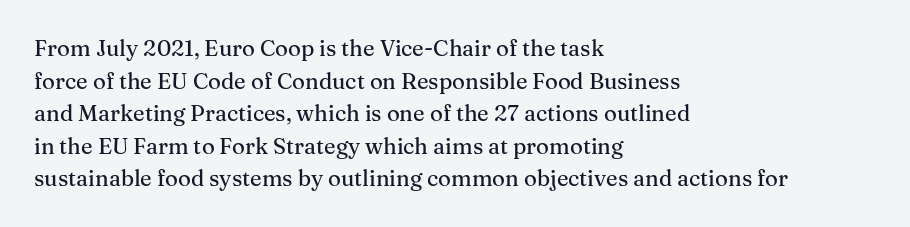
The image shows 22 px text type, upright; set left-aligned, normal line spacing (1.48x), normal letter spacing, not underlined.
